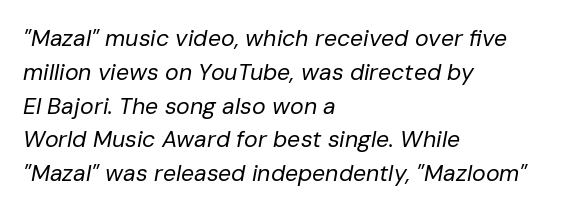
What stands out about the letter spacing? Nothing — it is the standard amount. The line-height multiplier appears to be the usual default. The rag falls on the right side of this text block. These glyphs show unthickened strokes, regular width or finer. Rule under the text: the space is simply empty.
